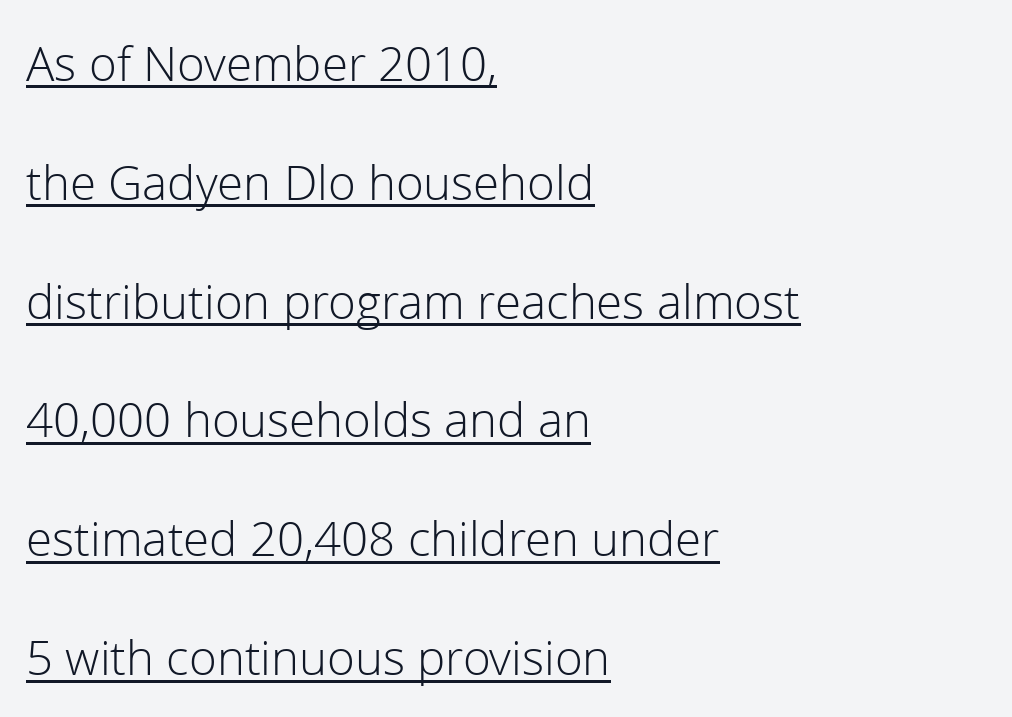
The image shows 51 px light sans-serif type, upright; set left-aligned, loose line spacing (2.33x), normal letter spacing, underlined; low stroke contrast and a medium x-height.
